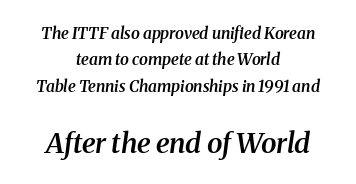
Anything drawn beneath the words? Only blank space. The face used here is rendered with its standard letterfit. Vertical spacing — default. The composition opens small and finishes big.
